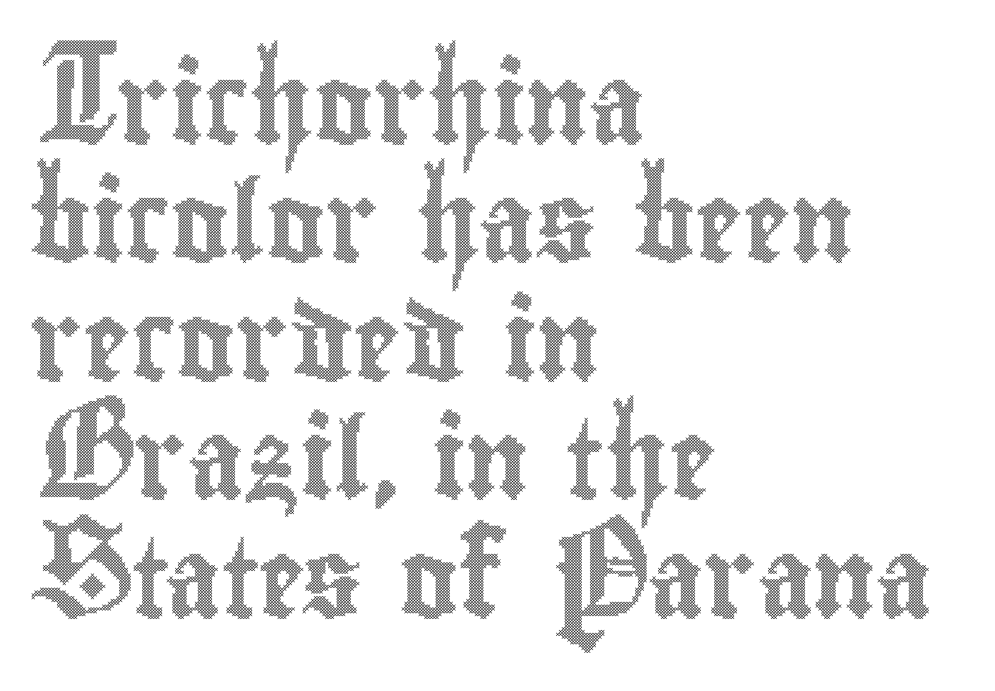
Q: Is the text italic (slanted)? A: No, it is upright.
Q: Is the text underlined? A: No.
Q: How is the paragraph aligned? A: Left-aligned.
Q: Is the spacing between letters normal or unusually wide? A: Normal.
Q: Is the spacing between lines tight, normal or loose? A: Normal.
Q: Width (condensed, normal, or wide)? A: Condensed.
Q: x-height? A: Small.
Q: Monospaced? A: No.
